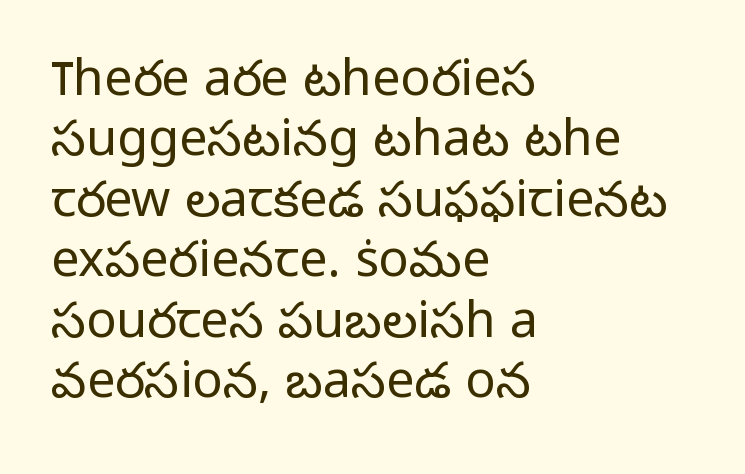
Q: Is the text bold? A: No.
Q: Is the text italic (slanted)? A: No, it is upright.
Q: Is the typeface a serif or a sans-serif typeface? A: Sans-serif.
Q: Is the text underlined? A: No.
Q: How is the paragraph aligned? A: Left-aligned.
Q: Is the spacing between letters normal or unusually wide? A: Normal.
Q: Width (condensed, normal, or wide)? A: Normal.
Q: Stroke contrast? A: Low.
Q: x-height? A: Medium.
Q: Monospaced? A: No.
